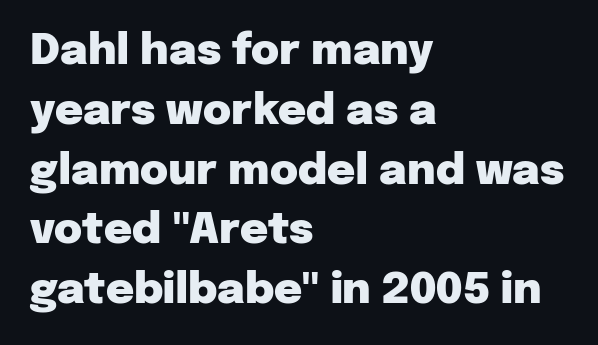
Line starts are locked; line ends wander. Default kerning and tracking; the words read as compact shapes. Vertical strokes here are truly vertical. Quick note: underline off.
